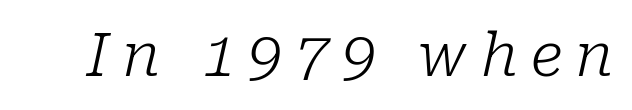
Weight: in the light-to-regular range. The passage shown is typed in a proportional face where columns would drift. Underline: absent. You can tell from the footed stems that serif type was used. Emphasis-style slanted type is in use. This sample uses expanded letter spacing, leaving extra air between glyphs.
